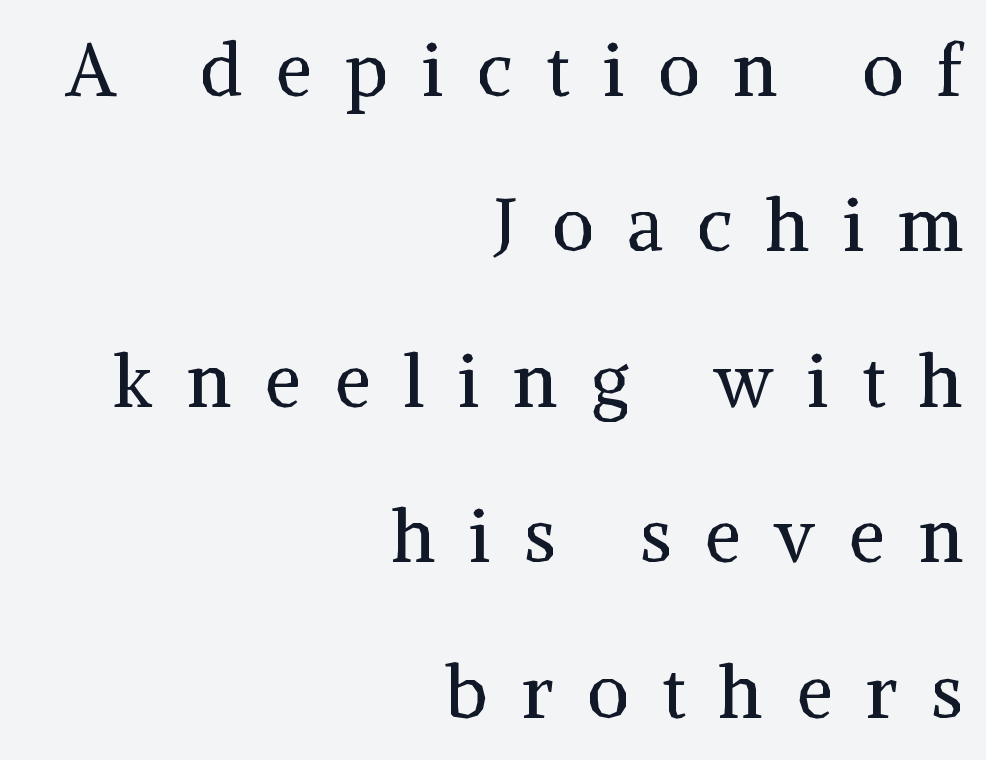
The typeface has the unassuming heft of standard copy or less. The face used here is proportionally spaced, like ordinary book or web type. Style check: upright. Widely set lines give the paragraph a tall, airy silhouette.
